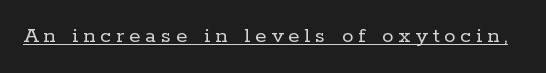
Students, observe the line beneath the letters — that is underlining. The axis of the letterforms is exactly vertical. The strokes carry an ordinary text weight at most. How are the letters spaced? Widely, with obvious added tracking.
